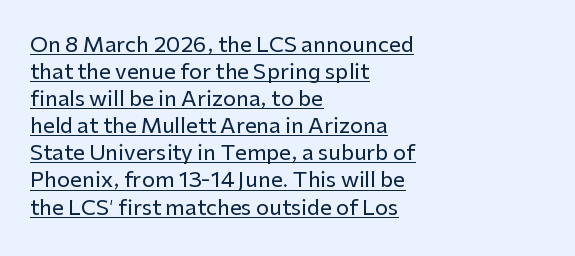
Q: Is the text italic (slanted)? A: No, it is upright.
Q: Is the text underlined? A: Yes.
Q: How is the paragraph aligned? A: Left-aligned.
Q: Is the spacing between letters normal or unusually wide? A: Normal.
Q: Is the spacing between lines tight, normal or loose? A: Normal.
